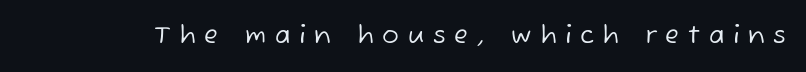
Bare-footed words on every line. Letter spacing: wide. Is this a heavy cut? Hardly; it is regular or lighter.
